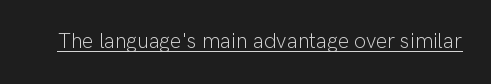
The image shows 21 px text type, upright; set normal letter spacing, underlined.
